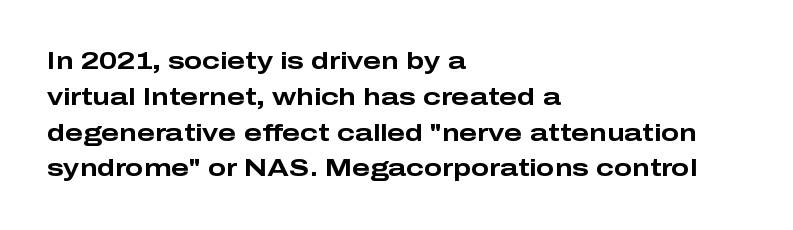
{"italic": "no", "bold": "yes", "underline": "no", "align": "left", "line_spacing": "normal", "line_spacing_ratio": 1.49, "letter_spacing": "normal", "letter_spacing_em": 0.0, "glyph_px": 24}
